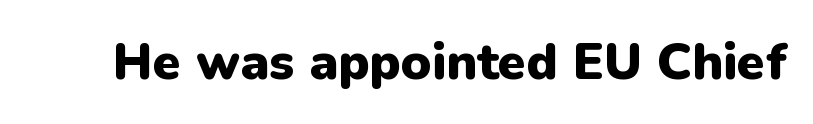
{"serif": "no", "italic": "no", "bold": "yes", "weight": "heavy", "width": "normal", "stroke_contrast": "low", "x_height": "medium", "monospaced": "no", "underline": "no", "letter_spacing": "normal", "letter_spacing_em": 0.0, "glyph_px": 51}
